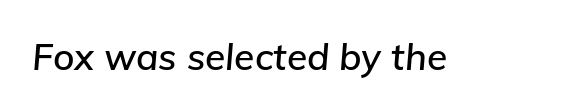
{"italic": "yes", "lean": "right", "slant_degrees": 5, "width": "normal", "stroke_contrast": "low", "x_height": "medium", "monospaced": "no", "underline": "no", "letter_spacing": "normal", "letter_spacing_em": 0.0, "glyph_px": 37}
